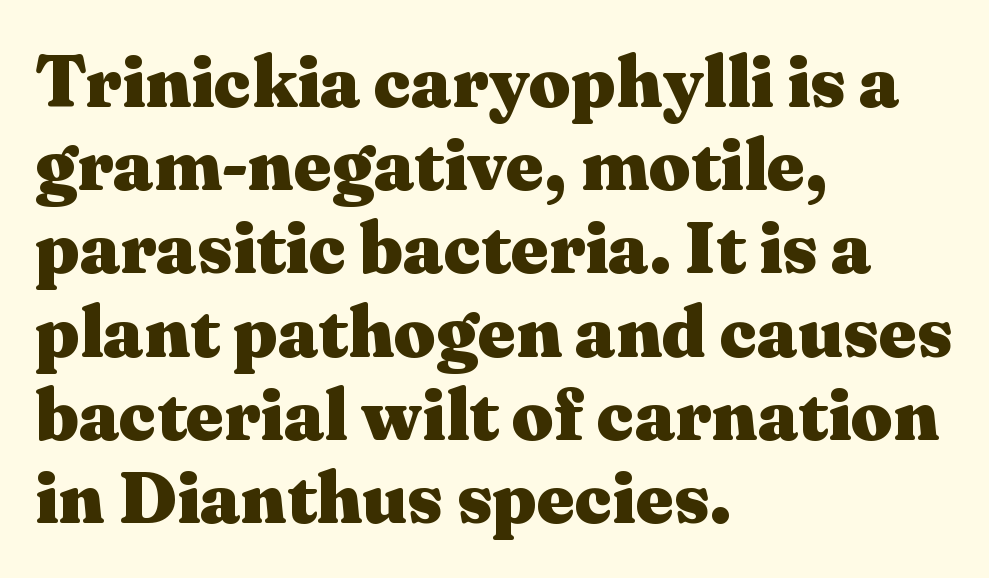
Q: Is the text bold? A: Yes.
Q: Is the text italic (slanted)? A: No, it is upright.
Q: Is the typeface a serif or a sans-serif typeface? A: Serif.
Q: Is the text underlined? A: No.
Q: How is the paragraph aligned? A: Left-aligned.
Q: Is the spacing between letters normal or unusually wide? A: Normal.
Q: Is the spacing between lines tight, normal or loose? A: Tight.
Q: Width (condensed, normal, or wide)? A: Wide.
Q: Stroke contrast? A: Medium.
Q: x-height? A: Medium.
Q: Monospaced? A: No.
